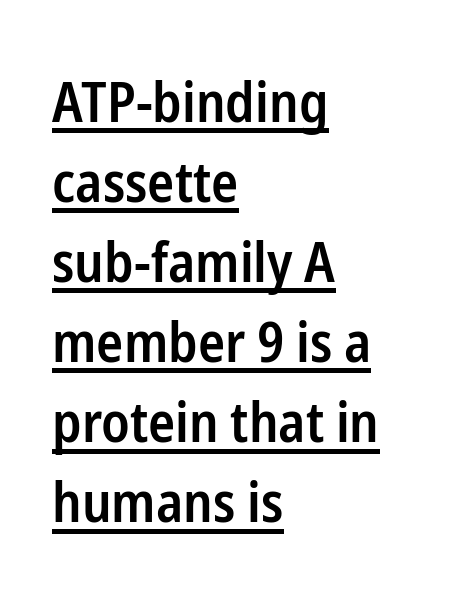
The image shows 56 px semibold, condensed sans-serif type, upright; set left-aligned, normal line spacing (1.43x), normal letter spacing, underlined; low stroke contrast and a medium x-height.
